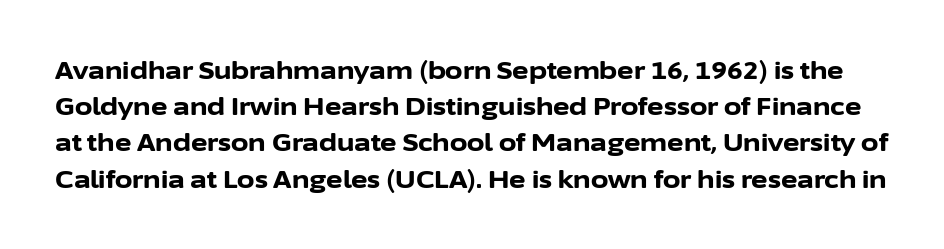
A typesetter would mark this as roman, not italic. Words appear dense and cohesive because spacing is normal. Summary of weight: heavy, a full bold. The gap between lines stays unmarked.
